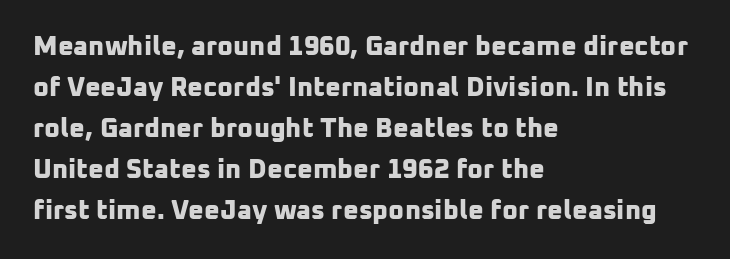
The image shows 27 px bold type; set left-aligned, normal line spacing (1.52x), normal letter spacing, not underlined.
